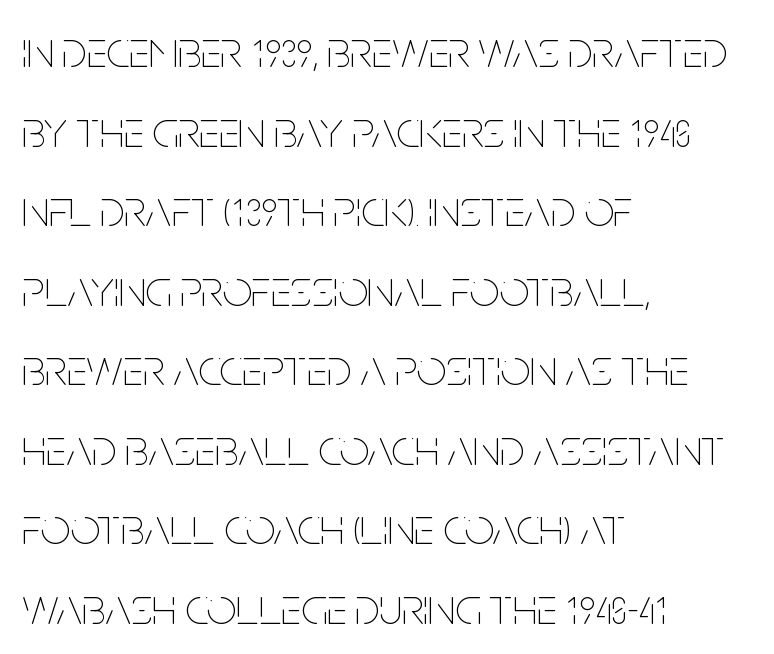
No extra tracking has been applied to these lines. Character widths vary here, with narrow letters taking less room than wide ones. Summary of vertical rhythm: regular, with standard interline spacing. Which margin do the lines hug? The left one — the right edge is uneven. Posture: upright roman.
